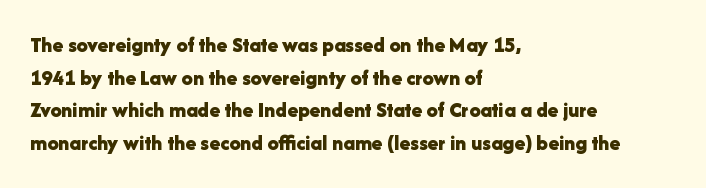
The image shows 22 px bold type, upright; set left-aligned, normal line spacing (1.48x), normal letter spacing, not underlined.
